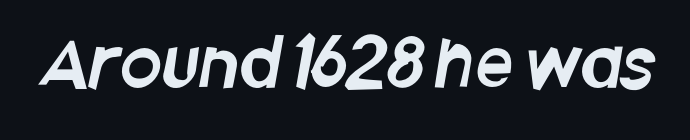
There is no visible air inserted between adjacent glyphs. Nobody drew a line under any word here. The face used here is proportionally spaced, like ordinary book or web type. Examine the stroke ends and you'll find no serifs.
